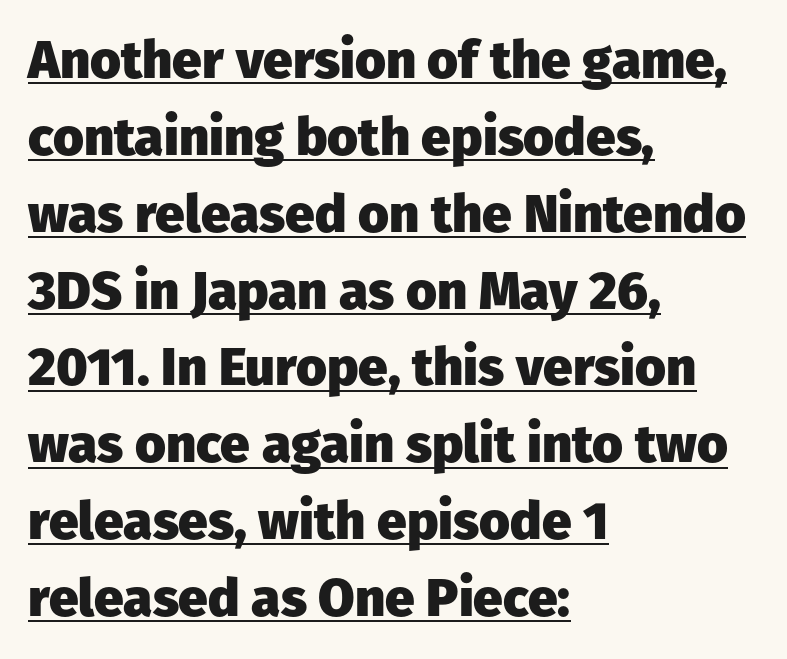
Q: Is the text bold? A: Yes.
Q: Is the text italic (slanted)? A: No, it is upright.
Q: Is the typeface a serif or a sans-serif typeface? A: Sans-serif.
Q: Is the text underlined? A: Yes.
Q: How is the paragraph aligned? A: Left-aligned.
Q: Is the spacing between letters normal or unusually wide? A: Normal.
Q: Is the spacing between lines tight, normal or loose? A: Normal.
Q: Width (condensed, normal, or wide)? A: Normal.
Q: Stroke contrast? A: Low.
Q: x-height? A: Medium.
Q: Monospaced? A: No.
